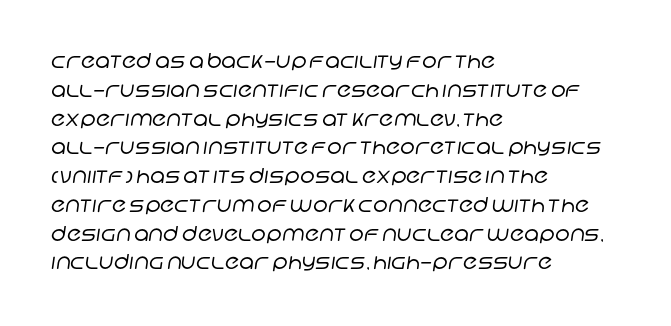
{"bold": "no", "underline": "no", "align": "left", "line_spacing": "normal", "line_spacing_ratio": 1.37, "letter_spacing": "normal", "letter_spacing_em": 0.0, "glyph_px": 21}
